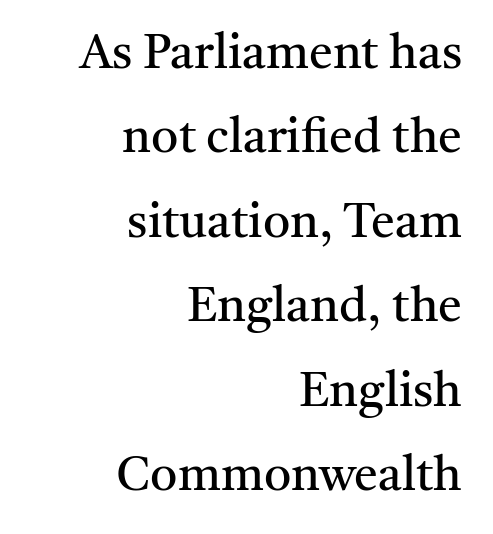
Look at the tracking — it's just the regular setting, nothing added. These glyphs show unthickened strokes, regular width or finer. Nope, not italic — everything's standing straight. Each line ends at the same right margin while the left side varies. Classification — serif. The words here are not underlined.
